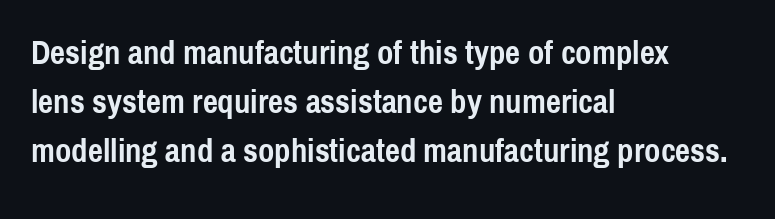
{"serif": "no", "italic": "no", "bold": "yes", "weight": "semibold", "width": "condensed", "x_height": "medium", "monospaced": "no", "underline": "no", "align": "left", "line_spacing": "normal", "line_spacing_ratio": 1.49, "letter_spacing": "normal", "letter_spacing_em": 0.0, "glyph_px": 33}
